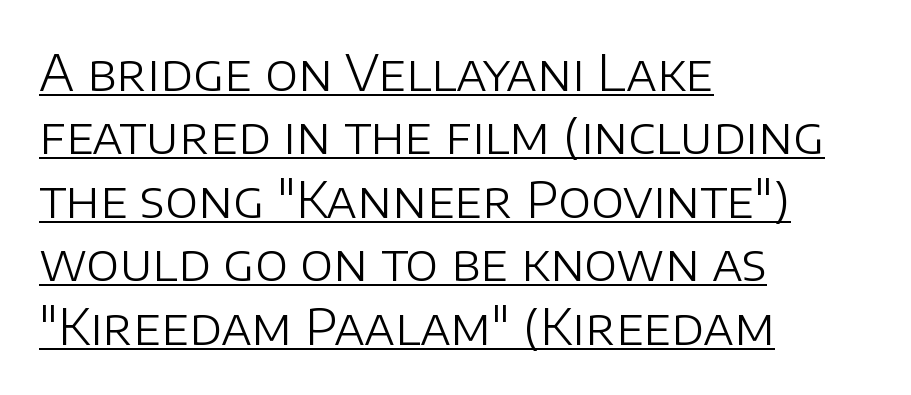
I'd call this a sans setting — the letters go barefoot. These lines are rendered in a variable-pitch font. Is the type heavy? It reads as light-to-regular instead. Does the copy run flush right? No — it runs flush left.
